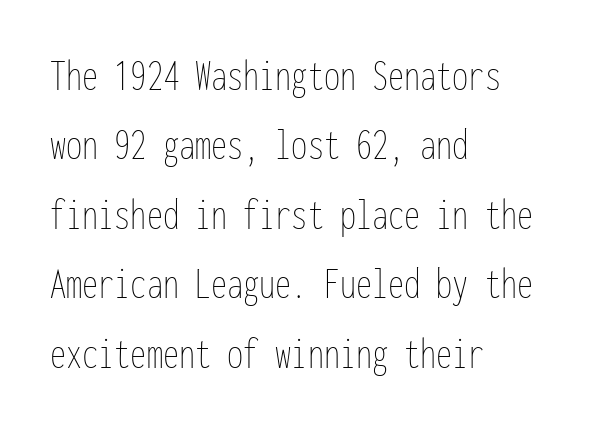
Q: Is the text bold? A: No.
Q: Is the text italic (slanted)? A: No, it is upright.
Q: Is the text underlined? A: No.
Q: How is the paragraph aligned? A: Left-aligned.
Q: Is the spacing between letters normal or unusually wide? A: Normal.
Q: Is the spacing between lines tight, normal or loose? A: Normal.
Q: Width (condensed, normal, or wide)? A: Condensed.
Q: Stroke contrast? A: Low.
Q: x-height? A: Medium.
Q: Monospaced? A: Yes.
